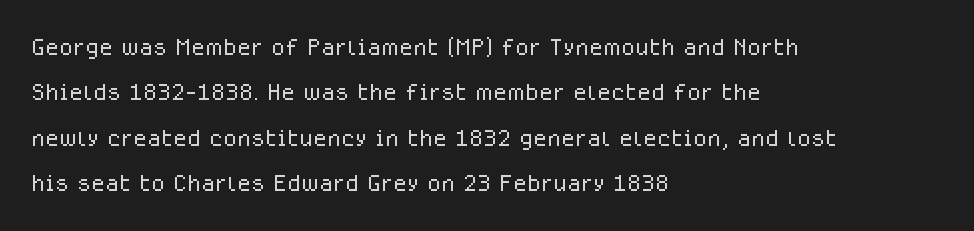
{"serif": "no", "italic": "no", "bold": "no", "weight": "light", "width": "normal", "stroke_contrast": "low", "x_height": "medium", "monospaced": "no", "underline": "no", "align": "left", "line_spacing": "normal", "line_spacing_ratio": 1.42, "letter_spacing": "normal", "letter_spacing_em": 0.0, "glyph_px": 32}
